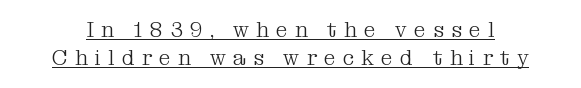
Q: Is the text bold? A: No.
Q: Is the text italic (slanted)? A: No, it is upright.
Q: Is the text underlined? A: Yes.
Q: Is the spacing between letters normal or unusually wide? A: Unusually wide.
Q: Is the spacing between lines tight, normal or loose? A: Normal.
